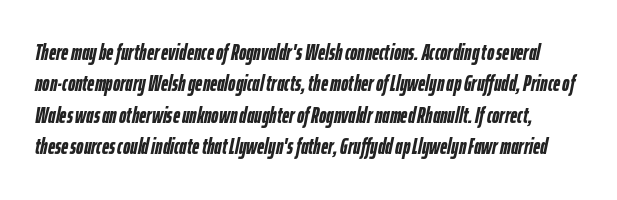
{"italic": "yes", "lean": "right", "slant_degrees": 12, "bold": "yes", "underline": "no", "line_spacing": "normal", "line_spacing_ratio": 1.43, "letter_spacing": "normal", "letter_spacing_em": 0.0, "glyph_px": 22}
